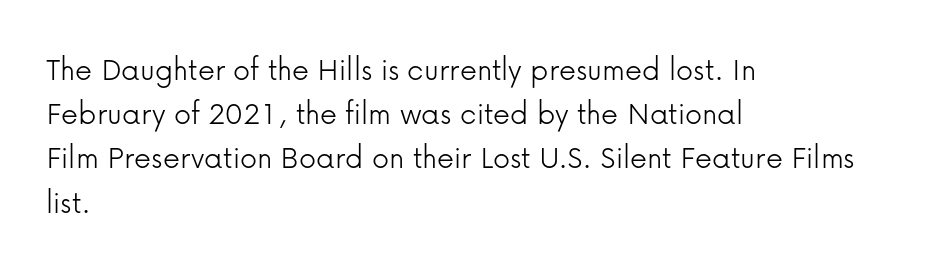
Q: Is the text bold? A: No.
Q: Is the text italic (slanted)? A: No, it is upright.
Q: Is the typeface a serif or a sans-serif typeface? A: Sans-serif.
Q: Is the text underlined? A: No.
Q: How is the paragraph aligned? A: Left-aligned.
Q: Is the spacing between letters normal or unusually wide? A: Normal.
Q: Is the spacing between lines tight, normal or loose? A: Normal.
Q: Width (condensed, normal, or wide)? A: Normal.
Q: Stroke contrast? A: Low.
Q: x-height? A: Medium.
Q: Monospaced? A: No.
